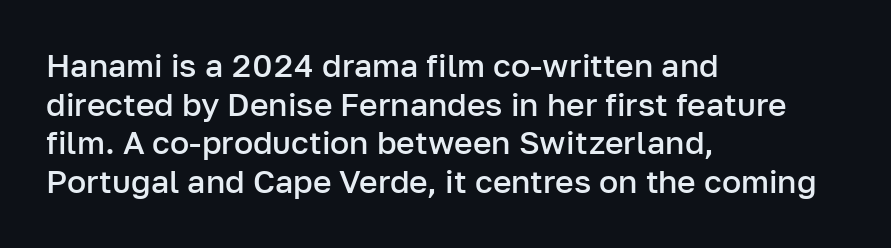
The image shows 32 px semibold sans-serif type, upright; set left-aligned, line spacing 1.21x, normal letter spacing, not underlined; low stroke contrast and a medium x-height.
